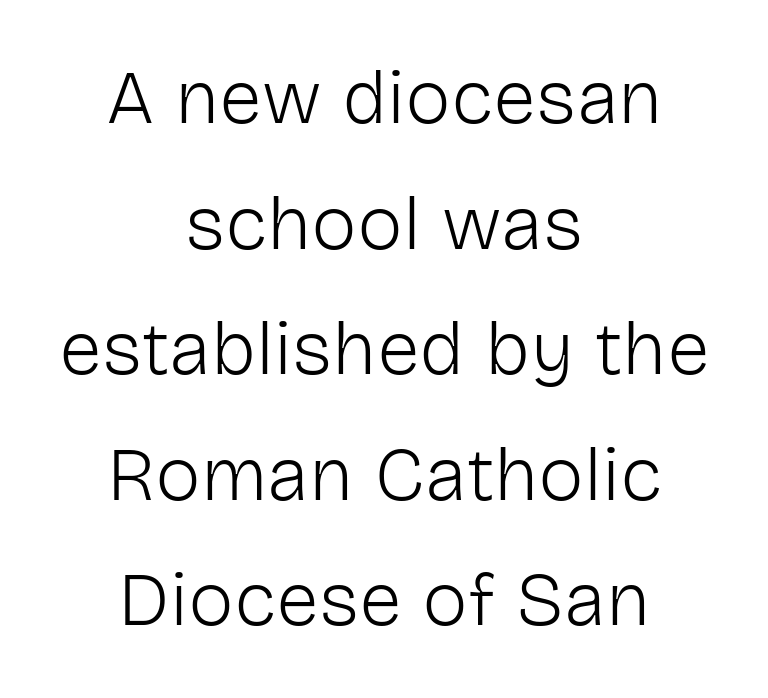
Q: Is the text bold? A: No.
Q: Is the text italic (slanted)? A: No, it is upright.
Q: Is the typeface a serif or a sans-serif typeface? A: Sans-serif.
Q: Is the text underlined? A: No.
Q: How is the paragraph aligned? A: Centered.
Q: Is the spacing between letters normal or unusually wide? A: Normal.
Q: Is the spacing between lines tight, normal or loose? A: Normal.
Q: Width (condensed, normal, or wide)? A: Normal.
Q: Stroke contrast? A: Low.
Q: x-height? A: Medium.
Q: Monospaced? A: No.
